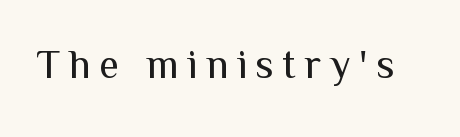
{"serif": "no", "italic": "no", "bold": "no", "weight": "regular", "width": "normal", "stroke_contrast": "medium", "x_height": "medium", "monospaced": "no", "underline": "no", "letter_spacing": "wide", "letter_spacing_em": 0.21, "glyph_px": 41}
